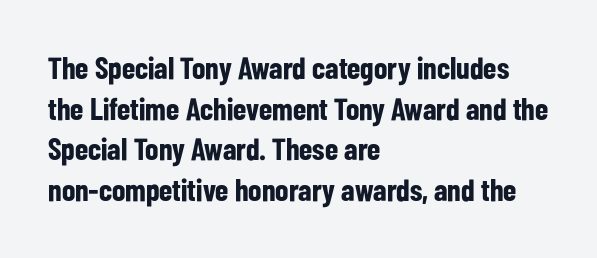
{"serif": "no", "italic": "no", "bold": "yes", "weight": "bold", "width": "condensed", "stroke_contrast": "low", "x_height": "medium", "monospaced": "no", "underline": "no", "align": "left", "line_spacing": "normal", "line_spacing_ratio": 1.31, "letter_spacing": "normal", "letter_spacing_em": 0.0, "glyph_px": 31}
